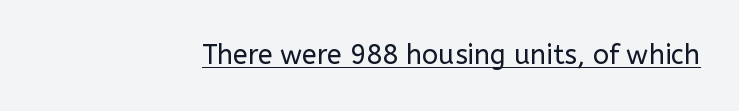
Q: Is the text bold? A: No.
Q: Is the text italic (slanted)? A: No, it is upright.
Q: Is the text underlined? A: Yes.
Q: Is the spacing between letters normal or unusually wide? A: Normal.
